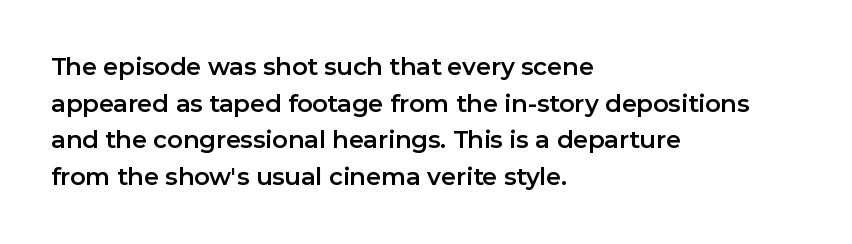
Q: Is the text italic (slanted)? A: No, it is upright.
Q: Is the text underlined? A: No.
Q: How is the paragraph aligned? A: Left-aligned.
Q: Is the spacing between letters normal or unusually wide? A: Normal.
Q: Is the spacing between lines tight, normal or loose? A: Normal.
